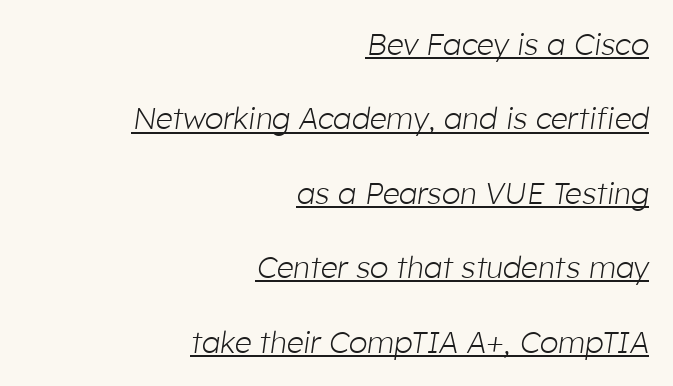
The image shows 30 px light type, italic (leaning right); set right-aligned, loose line spacing (2.48x), normal letter spacing, underlined; low stroke contrast and a medium x-height.
